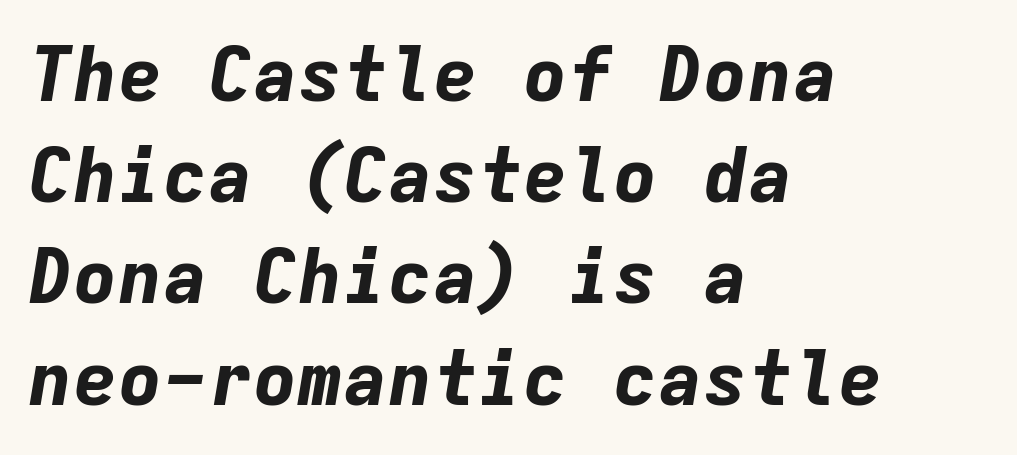
The image shows 75 px bold type, italic (leaning right), monospaced; set left-aligned, normal line spacing (1.35x), normal letter spacing, not underlined; low stroke contrast and a medium x-height.
